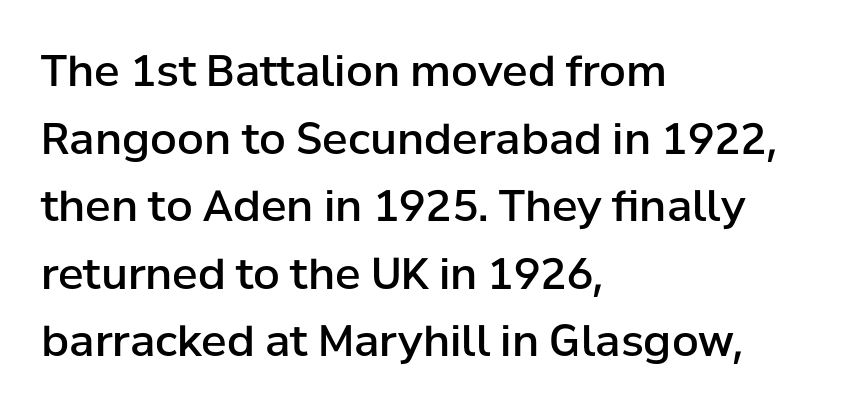
Q: Is the text bold? A: Semi-bold.
Q: Is the text italic (slanted)? A: No, it is upright.
Q: Is the typeface a serif or a sans-serif typeface? A: Sans-serif.
Q: Is the text underlined? A: No.
Q: How is the paragraph aligned? A: Left-aligned.
Q: Is the spacing between letters normal or unusually wide? A: Normal.
Q: Is the spacing between lines tight, normal or loose? A: Normal.
Q: Width (condensed, normal, or wide)? A: Normal.
Q: Stroke contrast? A: Low.
Q: x-height? A: Medium.
Q: Monospaced? A: No.
